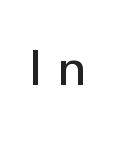
Q: Is the text italic (slanted)? A: No, it is upright.
Q: Is the typeface a serif or a sans-serif typeface? A: Sans-serif.
Q: Is the text underlined? A: No.
Q: How is the paragraph aligned? A: Left-aligned.
Q: Is the spacing between letters normal or unusually wide? A: Unusually wide.
Q: Width (condensed, normal, or wide)? A: Normal.
Q: Stroke contrast? A: Low.
Q: x-height? A: Medium.
Q: Monospaced? A: No.
